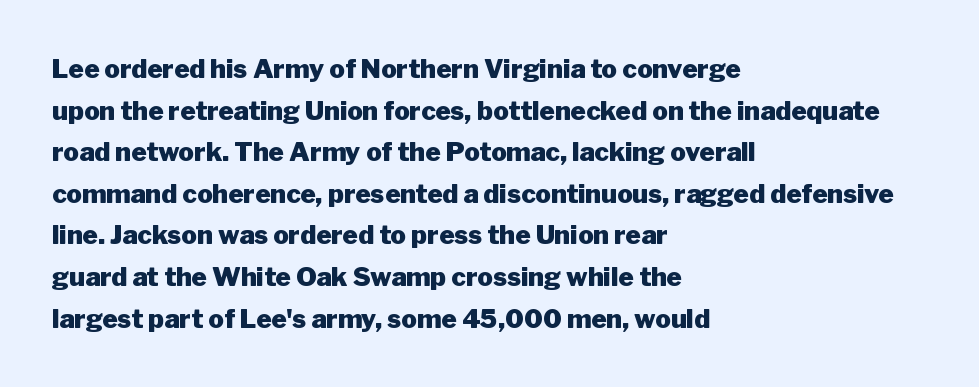
{"italic": "no", "bold": "yes", "underline": "no", "align": "left", "line_spacing": "normal", "line_spacing_ratio": 1.6, "letter_spacing": "normal", "letter_spacing_em": 0.0, "glyph_px": 26}
